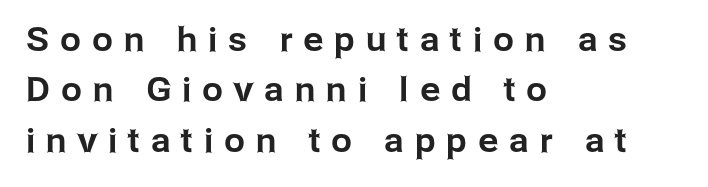
{"serif": "no", "italic": "no", "width": "normal", "stroke_contrast": "low", "x_height": "medium", "monospaced": "no", "underline": "no", "align": "left", "line_spacing": "normal", "line_spacing_ratio": 1.53, "letter_spacing": "wide", "letter_spacing_em": 0.34, "glyph_px": 33}
